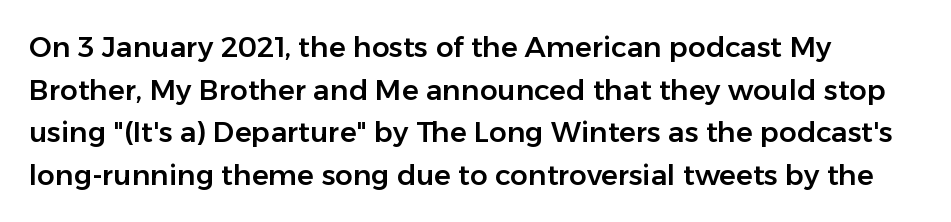
Think of a printed novel: that variable character pitch is what you see here. A typesetter would label this face a sans. The paragraph has a hard left edge and a soft right edge. The font's upright variant was chosen for this text. Inter-character spacing is left at the font's built-in metrics.
